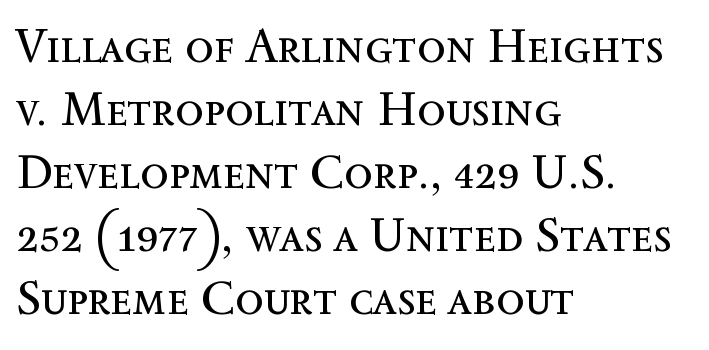
The image shows 47 px regular-weight type, upright; set left-aligned, normal line spacing (1.34x), normal letter spacing, not underlined; a medium x-height.
